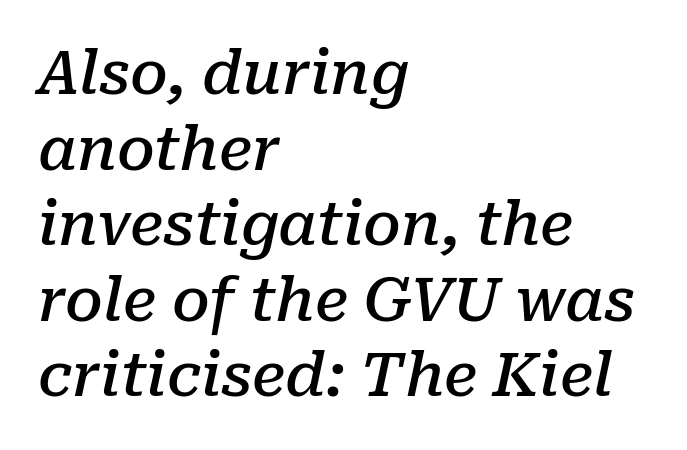
{"serif": "yes", "italic": "yes", "lean": "right", "slant_degrees": 10, "bold": "semi", "weight": "semibold", "width": "normal", "stroke_contrast": "low", "x_height": "medium", "monospaced": "no", "underline": "no", "align": "left", "line_spacing": "normal", "line_spacing_ratio": 1.26, "letter_spacing": "normal", "letter_spacing_em": 0.0, "glyph_px": 60}
